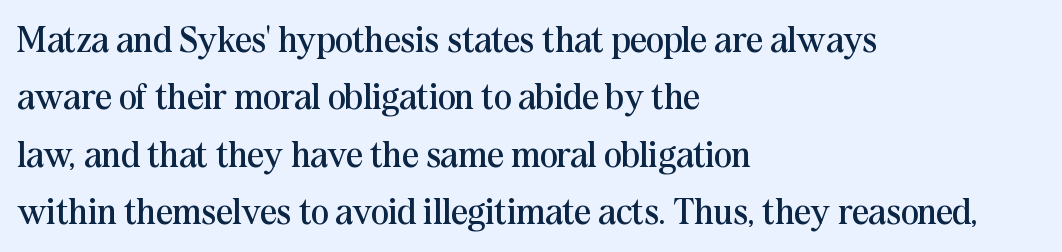
Q: Is the text bold? A: No.
Q: Is the text italic (slanted)? A: No, it is upright.
Q: Is the typeface a serif or a sans-serif typeface? A: Serif.
Q: Is the text underlined? A: No.
Q: How is the paragraph aligned? A: Left-aligned.
Q: Is the spacing between letters normal or unusually wide? A: Normal.
Q: Is the spacing between lines tight, normal or loose? A: Normal.
Q: Width (condensed, normal, or wide)? A: Normal.
Q: Stroke contrast? A: Medium.
Q: x-height? A: Medium.
Q: Monospaced? A: No.
